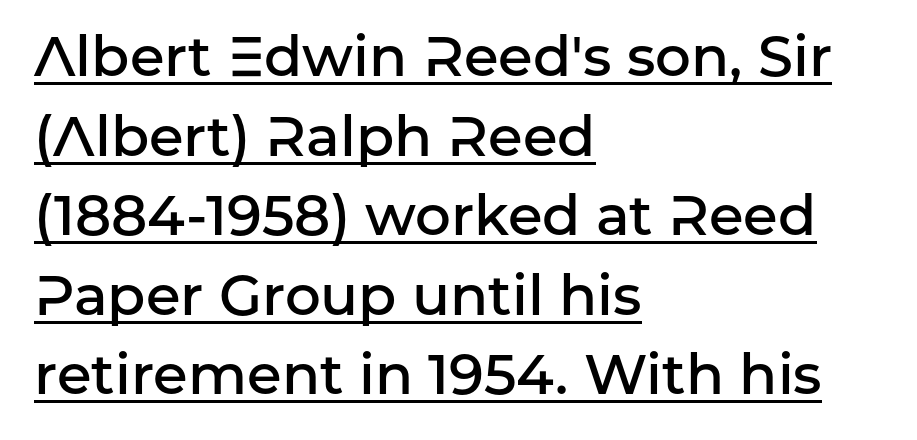
{"serif": "no", "italic": "no", "bold": "semi", "weight": "semibold", "width": "normal", "stroke_contrast": "low", "x_height": "medium", "monospaced": "no", "underline": "yes", "align": "left", "line_spacing": "normal", "line_spacing_ratio": 1.42, "letter_spacing": "normal", "letter_spacing_em": 0.0, "glyph_px": 56}
